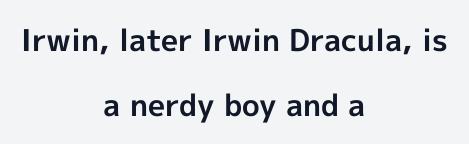
Q: Is the text bold? A: Yes.
Q: Is the text italic (slanted)? A: No, it is upright.
Q: Is the typeface a serif or a sans-serif typeface? A: Sans-serif.
Q: Is the text underlined? A: No.
Q: How is the paragraph aligned? A: Centered.
Q: Is the spacing between letters normal or unusually wide? A: Normal.
Q: Is the spacing between lines tight, normal or loose? A: Loose.
Q: Width (condensed, normal, or wide)? A: Normal.
Q: x-height? A: Medium.
Q: Monospaced? A: No.
